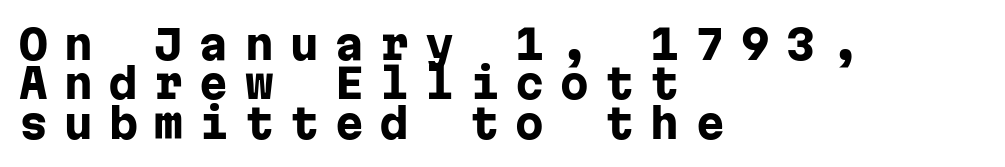
Its strokes are broad and dark, the hallmark of bold type. The paragraph has a hard left edge and a soft right edge. Type without underlining. The tracking reads as deliberately expanded to a designer's eye. To sum up the face: it is a sans, with no serifs. Notice how descenders almost collide with the ascenders below — that's tight leading.
